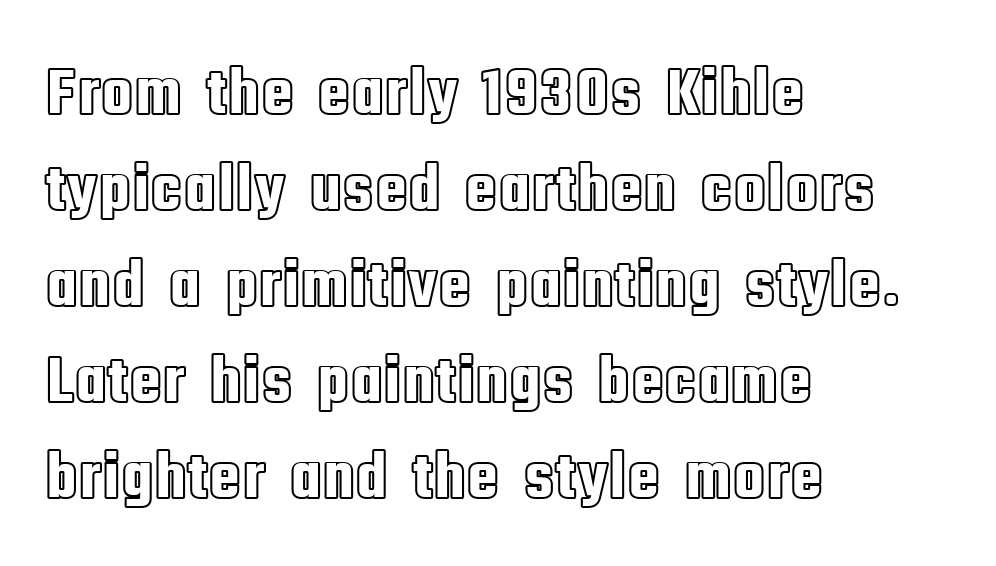
Q: Is the text italic (slanted)? A: No, it is upright.
Q: Is the text underlined? A: No.
Q: How is the paragraph aligned? A: Left-aligned.
Q: Is the spacing between letters normal or unusually wide? A: Normal.
Q: Is the spacing between lines tight, normal or loose? A: Normal.
Q: Width (condensed, normal, or wide)? A: Condensed.
Q: x-height? A: Large.
Q: Monospaced? A: No.
